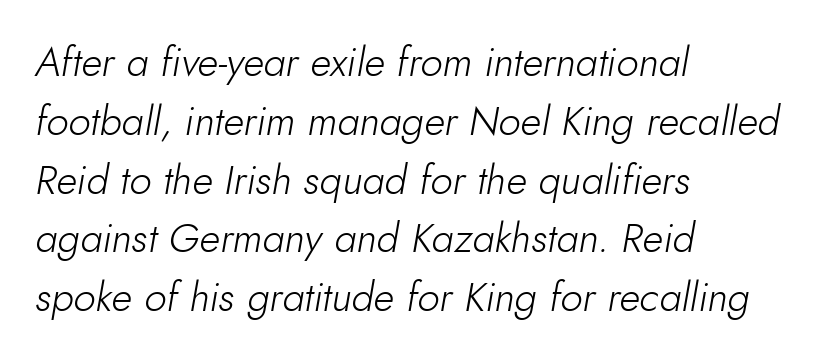
{"italic": "yes", "lean": "right", "slant_degrees": 10, "bold": "no", "weight": "light", "width": "normal", "stroke_contrast": "low", "x_height": "small", "monospaced": "no", "underline": "no", "align": "left", "line_spacing": "normal", "line_spacing_ratio": 1.47, "letter_spacing": "normal", "letter_spacing_em": 0.0, "glyph_px": 40}
